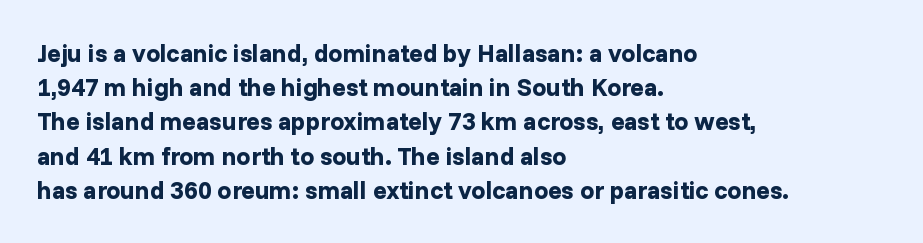
The lines in this sample share a left origin and differ only in where they stop. Summary of vertical rhythm: regular, with standard interline spacing. Italic: no, the glyphs are upright roman. The letterforms sit shoulder to shoulder at normal distance. Set as a true bold cut, around the 700 mark. The baseline area is clear.
